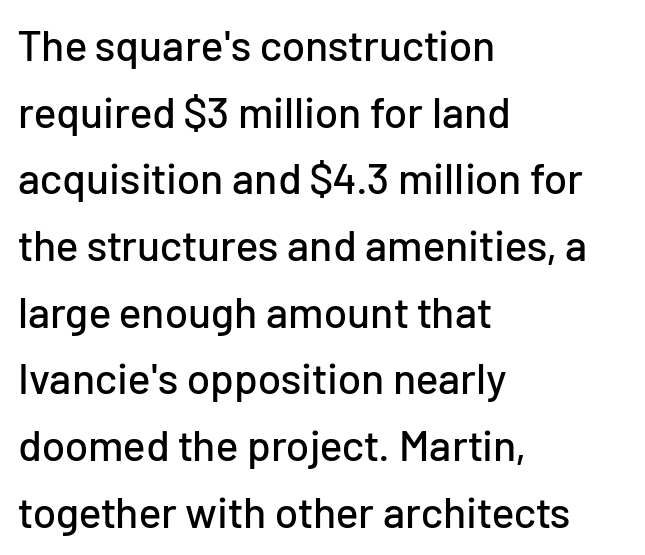
Character widths vary here, with narrow letters taking less room than wide ones. Clear beneath every line of the passage. Posture: straight, roman, zero tilt. Each line starts at the same left margin while the right side varies. Nothing unusual about the tracking: characters are spaced as the font intends.
